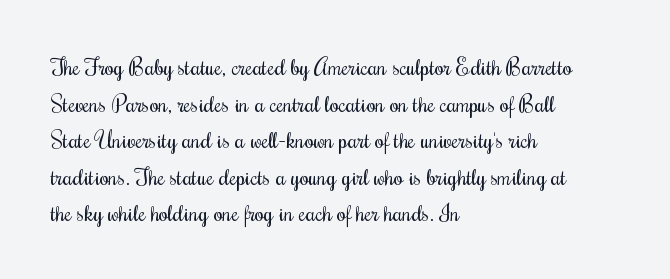
Notice how descenders clear the ascenders below comfortably — that's standard leading. Heft: none added — not bold. The tracking reads as untouched default to a designer's eye. If you drew a ruler down the left edge, every line would touch it.
